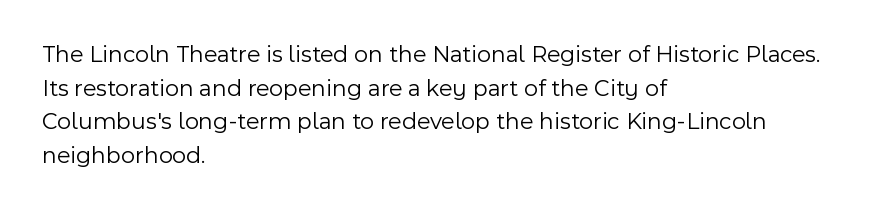
Does the copy run flush right? No — it runs flush left. Does extra space separate the letters? No, they use regular spacing. The letters look calm and open, with moderate or lighter stems. Beneath every word, the page is bare. Normally led — the rows are evenly, conventionally spaced.
